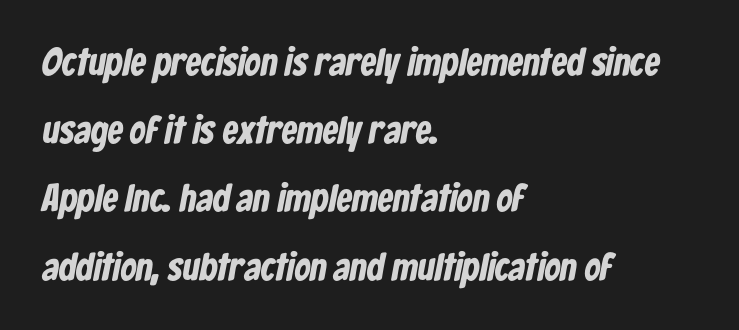
The image shows 39 px bold, condensed sans-serif type; set left-aligned, line spacing 1.75x, normal letter spacing, not underlined; low stroke contrast and a medium x-height.
